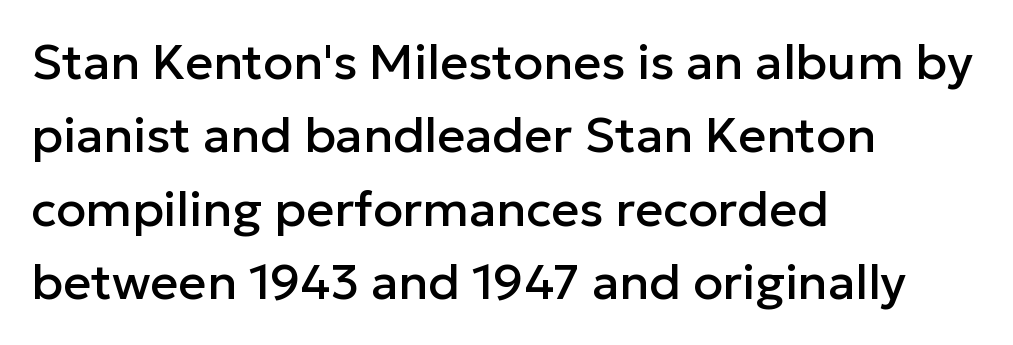
Q: Is the text italic (slanted)? A: No, it is upright.
Q: Is the typeface a serif or a sans-serif typeface? A: Sans-serif.
Q: Is the text underlined? A: No.
Q: How is the paragraph aligned? A: Left-aligned.
Q: Is the spacing between letters normal or unusually wide? A: Normal.
Q: Is the spacing between lines tight, normal or loose? A: Normal.
Q: Width (condensed, normal, or wide)? A: Normal.
Q: Stroke contrast? A: Low.
Q: x-height? A: Medium.
Q: Monospaced? A: No.
